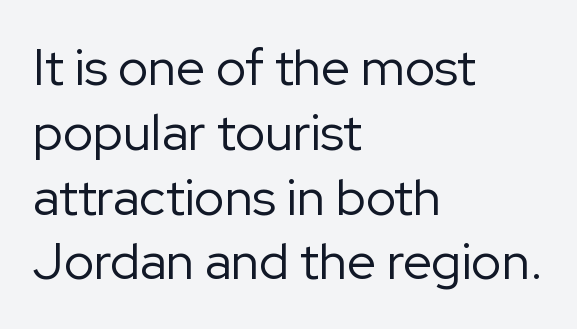
The rag falls on the right side of this text block. Heaviness? Minimal to ordinary, like unemphasized prose. This sample has the flowing, uneven cadence of proportional lettering. The string is rendered with underlining switched off. The designer left line spacing at the default. Italic: no, the glyphs are upright roman.
